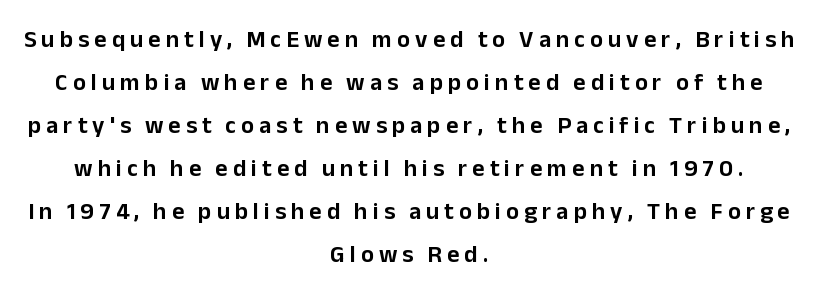
Q: Is the text italic (slanted)? A: No, it is upright.
Q: Is the text underlined? A: No.
Q: How is the paragraph aligned? A: Centered.
Q: Is the spacing between letters normal or unusually wide? A: Unusually wide.
